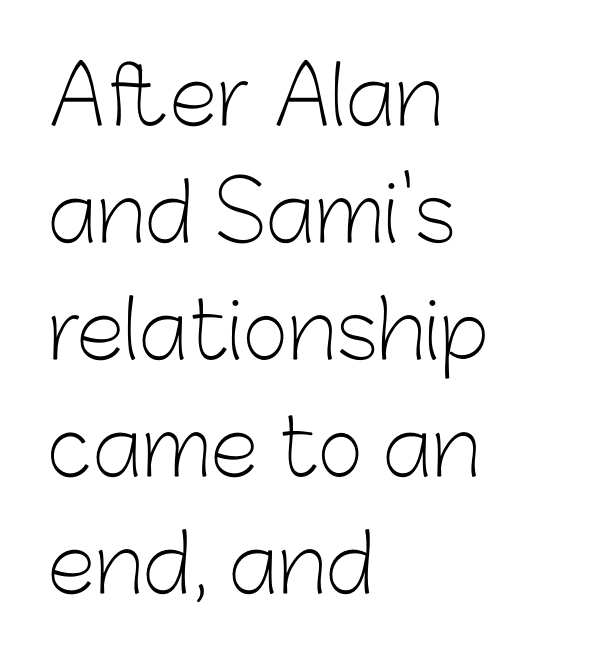
The image shows 79 px light sans-serif type, upright; set left-aligned, normal line spacing (1.48x), normal letter spacing, not underlined; low stroke contrast and a medium x-height.
